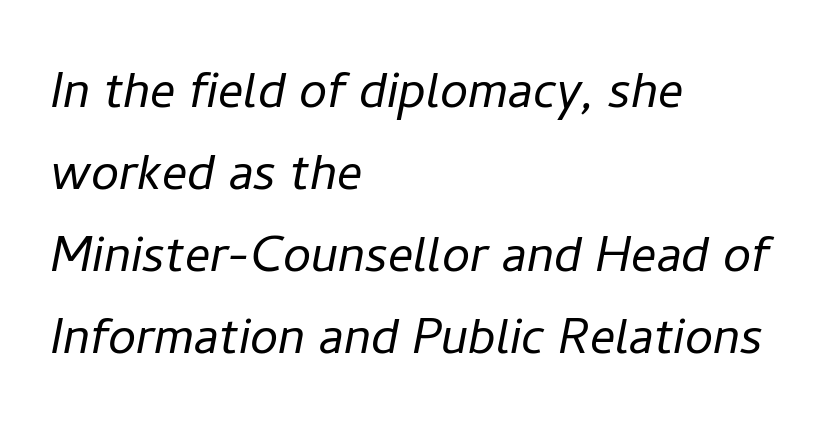
Q: Is the text bold? A: No.
Q: Is the text italic (slanted)? A: Yes, it leans right by about 11 degrees.
Q: Is the text underlined? A: No.
Q: How is the paragraph aligned? A: Left-aligned.
Q: Is the spacing between letters normal or unusually wide? A: Normal.
Q: Is the spacing between lines tight, normal or loose? A: Normal.
Q: Width (condensed, normal, or wide)? A: Normal.
Q: Stroke contrast? A: Low.
Q: x-height? A: Medium.
Q: Monospaced? A: No.
